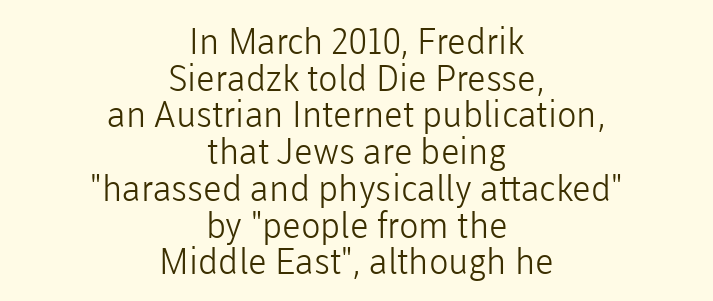
Q: Is the text bold? A: No.
Q: Is the text italic (slanted)? A: No, it is upright.
Q: Is the typeface a serif or a sans-serif typeface? A: Sans-serif.
Q: Is the text underlined? A: No.
Q: How is the paragraph aligned? A: Centered.
Q: Is the spacing between letters normal or unusually wide? A: Normal.
Q: Is the spacing between lines tight, normal or loose? A: Tight.
Q: Width (condensed, normal, or wide)? A: Normal.
Q: Stroke contrast? A: Low.
Q: x-height? A: Medium.
Q: Monospaced? A: No.
